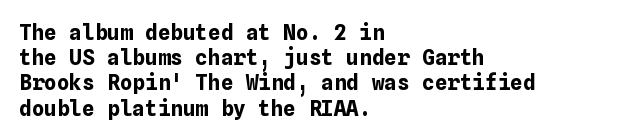
Q: Is the text bold? A: Yes.
Q: Is the text italic (slanted)? A: No, it is upright.
Q: Is the text underlined? A: No.
Q: How is the paragraph aligned? A: Left-aligned.
Q: Is the spacing between letters normal or unusually wide? A: Normal.
